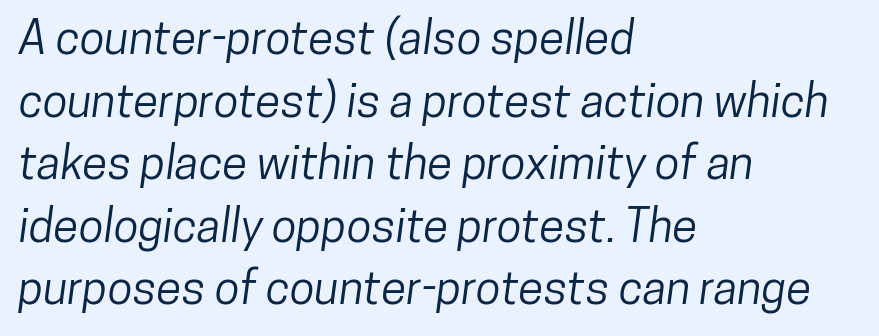
The image shows 46 px condensed sans-serif type; set left-aligned, normal line spacing (1.36x), normal letter spacing, not underlined; low stroke contrast and a medium x-height.
